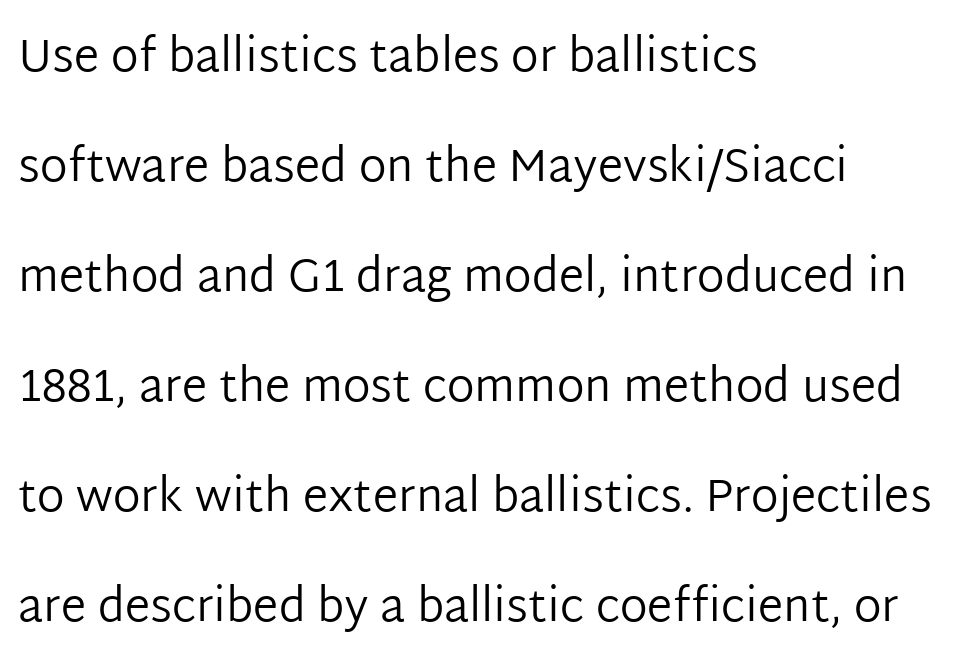
The image shows 46 px regular-weight sans-serif type, upright; set left-aligned, loose line spacing (2.39x), normal letter spacing, not underlined; low stroke contrast and a medium x-height.
